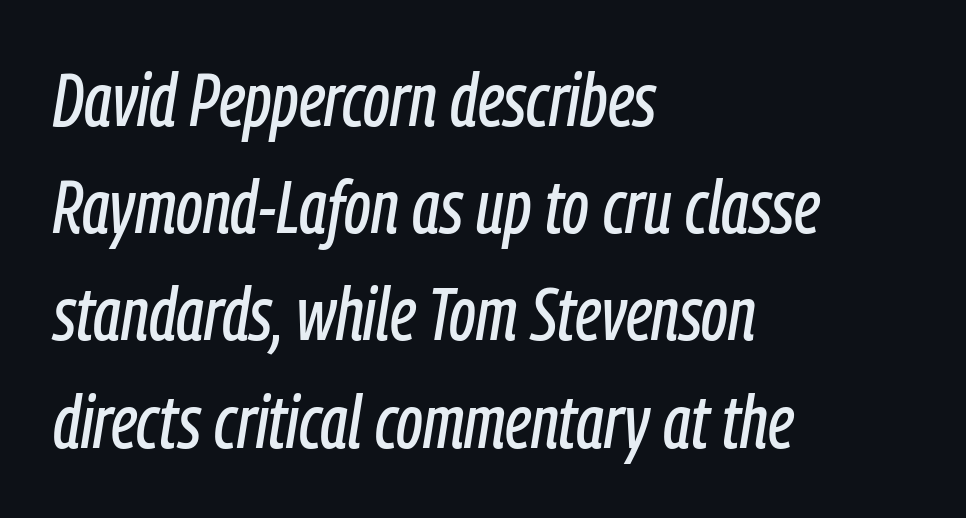
Q: Is the text italic (slanted)? A: Yes, it leans right by about 9 degrees.
Q: Is the text underlined? A: No.
Q: How is the paragraph aligned? A: Left-aligned.
Q: Is the spacing between letters normal or unusually wide? A: Normal.
Q: Is the spacing between lines tight, normal or loose? A: Normal.
Q: Width (condensed, normal, or wide)? A: Condensed.
Q: Stroke contrast? A: Low.
Q: x-height? A: Medium.
Q: Monospaced? A: No.
